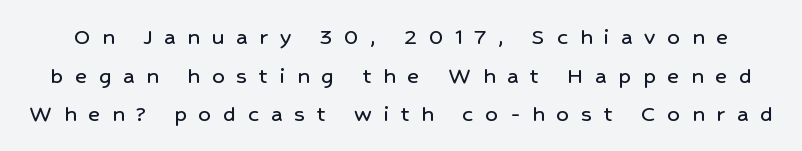
{"italic": "no", "underline": "no", "line_spacing": "normal", "line_spacing_ratio": 1.55, "letter_spacing": "wide", "letter_spacing_em": 0.47, "glyph_px": 25}
